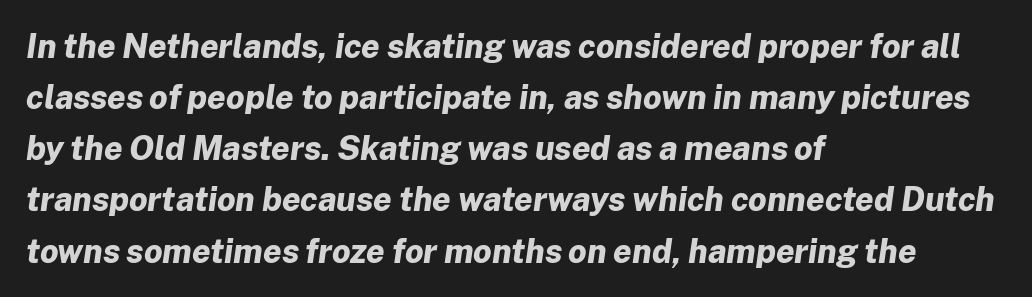
The passage shown leans; its letterforms are oblique. The vertical gap from one line to the next is medium. Caption: multi-line text, flush left, ragged right. The strokes are fattened all the way to bold. Varying glyph widths throughout — classic text-font behaviour. Check under the words: just untouched page.
